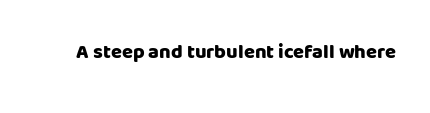
The image shows 20 px bold type, upright; set normal letter spacing, not underlined.
